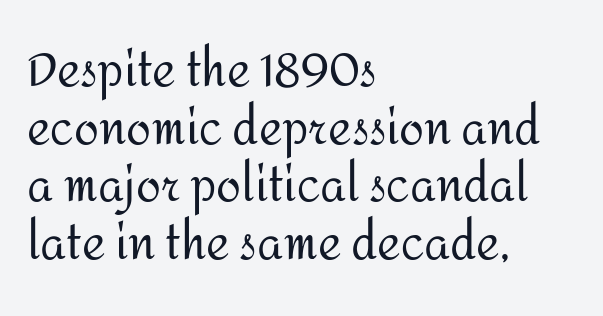
Compared with a centered layout, this one pins lines to the left instead. Honestly, the row spacing looks completely unremarkable. The letters carry no serifs — their stems end cleanly without finishing strokes. Looks like regular typesetting: each glyph gets only the width it needs.
